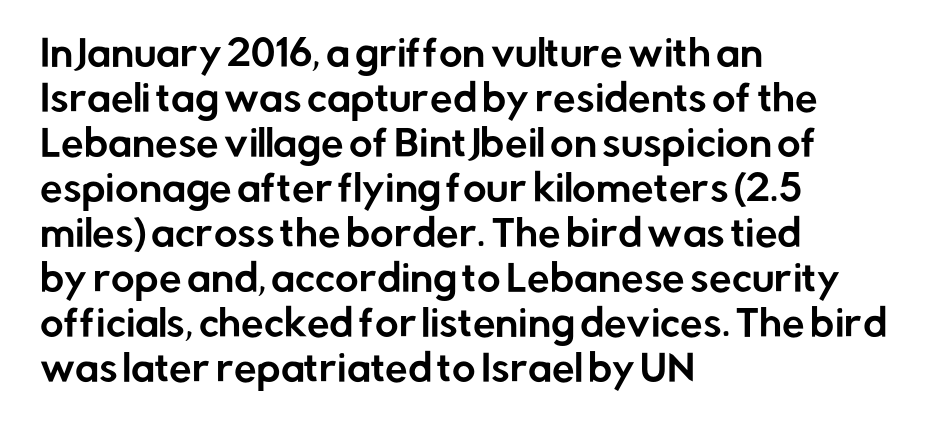
These lines keep a tight, regular rhythm from letter to letter. These lines sit exactly where default settings would place them. The text was rendered using a sans face with plain stroke endings. The font's upright variant was chosen for this text. Is this a fixed-width face? No — the glyphs have proportional, varying widths. The paragraph has a hard left edge and a soft right edge.
